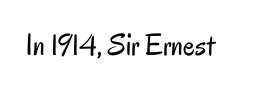
{"serif": "no", "italic": "no", "bold": "no", "weight": "regular", "width": "condensed", "stroke_contrast": "low", "x_height": "small", "monospaced": "no", "underline": "no", "letter_spacing": "normal", "letter_spacing_em": 0.0, "glyph_px": 31}
